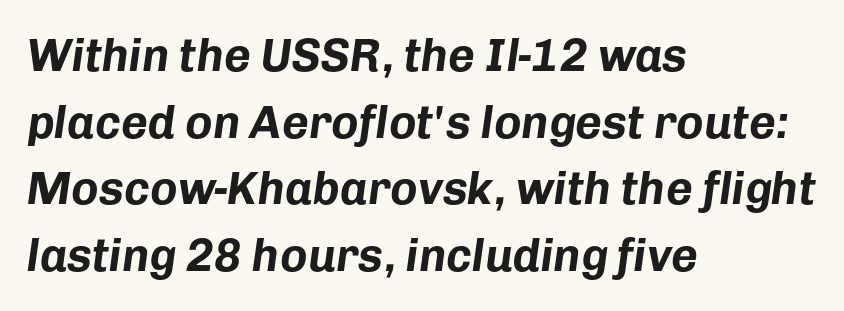
In terms of letterspacing, this is plain default setting. Slanted lettering throughout. Only glyphs here, with clear space below each row. Each new line begins a customary step beneath the previous one. Strokes here are thick enough to call this a true bold.
